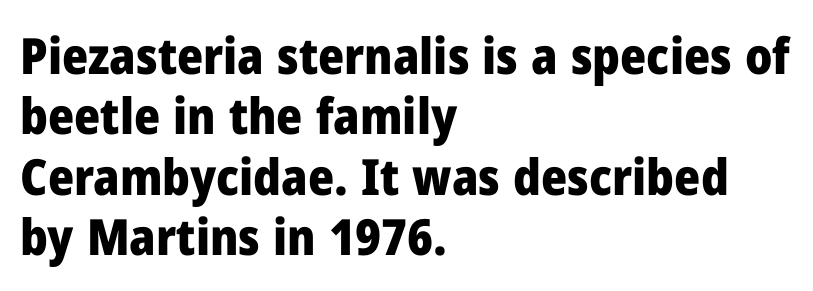
Horizontally, the lines are justified to the leading edge only. In terms of weight, the rendering is a true, heavy bold. The words here are not underlined. Nothing unusual about the tracking: characters are spaced as the font intends. The passage shown is typed in a proportional face where columns would drift. Typographically, this falls in the sans-serif category.
